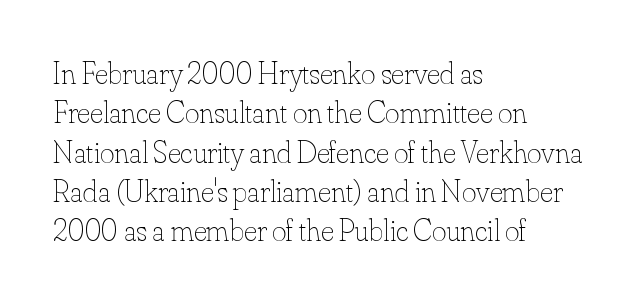
Bold? No — there's no thickening of the strokes. Here the glyphs are tracked normally, forming tight word shapes. Descenders hang freely into open space. All the whitespace from short lines collects on the right. A normal amount of white space separates one row of letters from the next.
